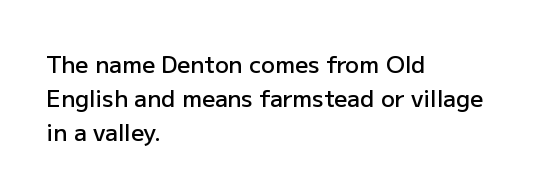
The image shows 23 px text type, upright; set left-aligned, normal line spacing (1.47x), normal letter spacing, not underlined.
